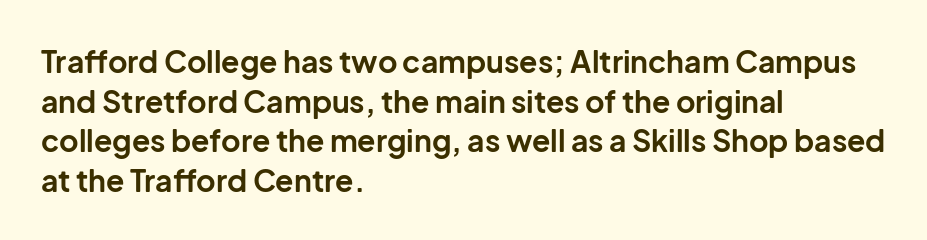
The image shows 30 px bold sans-serif type, upright; set left-aligned, normal line spacing (1.32x), normal letter spacing, not underlined; low stroke contrast and a medium x-height.
